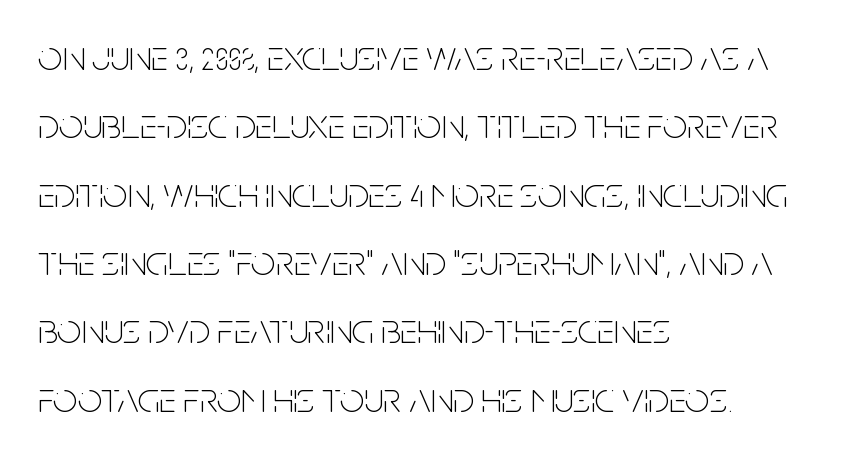
The image shows 43 px thin, condensed sans-serif type, upright; set left-aligned, normal line spacing (1.59x), normal letter spacing, not underlined; low stroke contrast and a large x-height.
